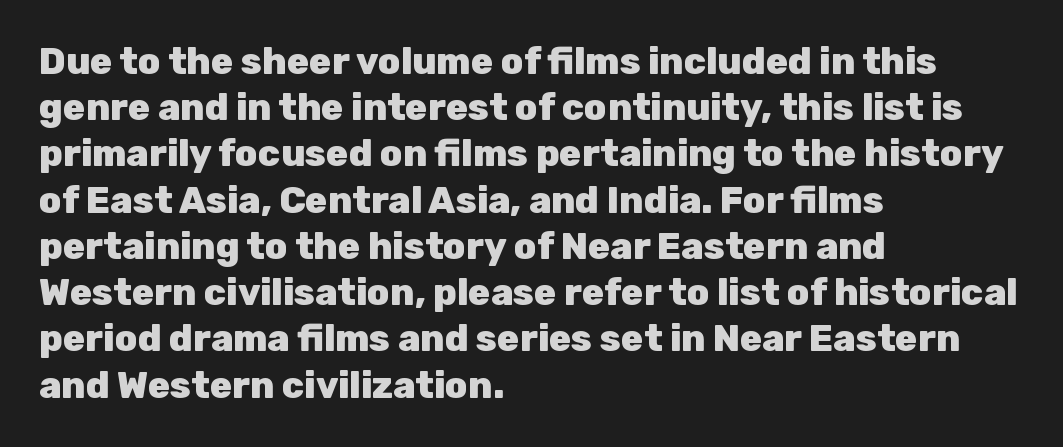
{"serif": "no", "italic": "no", "bold": "yes", "weight": "heavy", "width": "normal", "stroke_contrast": "low", "x_height": "medium", "monospaced": "no", "underline": "no", "align": "left", "line_spacing": "normal", "line_spacing_ratio": 1.25, "letter_spacing": "normal", "letter_spacing_em": 0.0, "glyph_px": 37}
